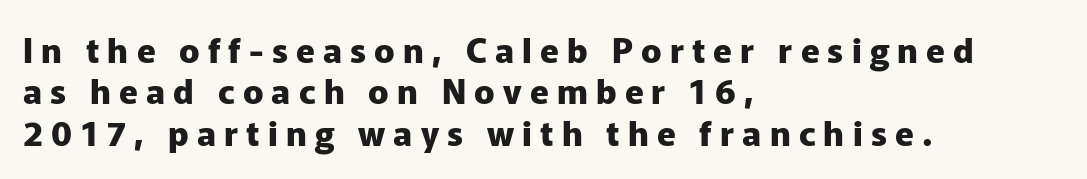
Q: Is the text bold? A: Yes.
Q: Is the text italic (slanted)? A: No, it is upright.
Q: Is the typeface a serif or a sans-serif typeface? A: Sans-serif.
Q: Is the text underlined? A: No.
Q: How is the paragraph aligned? A: Left-aligned.
Q: Is the spacing between letters normal or unusually wide? A: Unusually wide.
Q: Width (condensed, normal, or wide)? A: Normal.
Q: Stroke contrast? A: Low.
Q: x-height? A: Medium.
Q: Monospaced? A: No.
